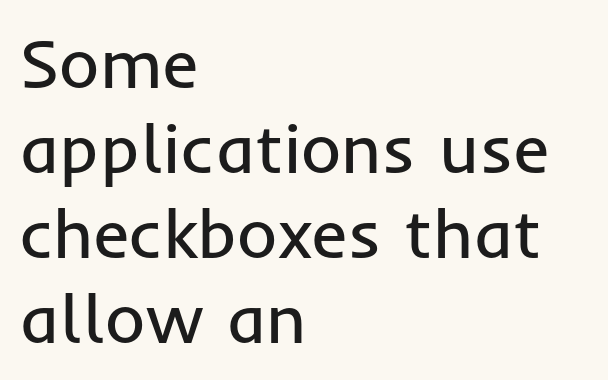
The image shows 69 px regular-weight sans-serif type, upright; set left-aligned, line spacing 1.23x, normal letter spacing, not underlined; low stroke contrast and a medium x-height.
